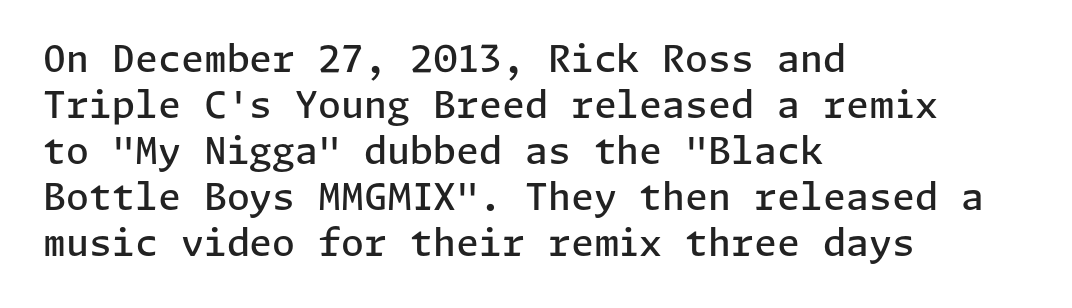
{"serif": "no", "italic": "no", "bold": "semi", "weight": "semibold", "width": "normal", "stroke_contrast": "low", "x_height": "medium", "underline": "no", "align": "left", "line_spacing_ratio": 1.24, "letter_spacing": "normal", "letter_spacing_em": 0.0, "glyph_px": 37}
